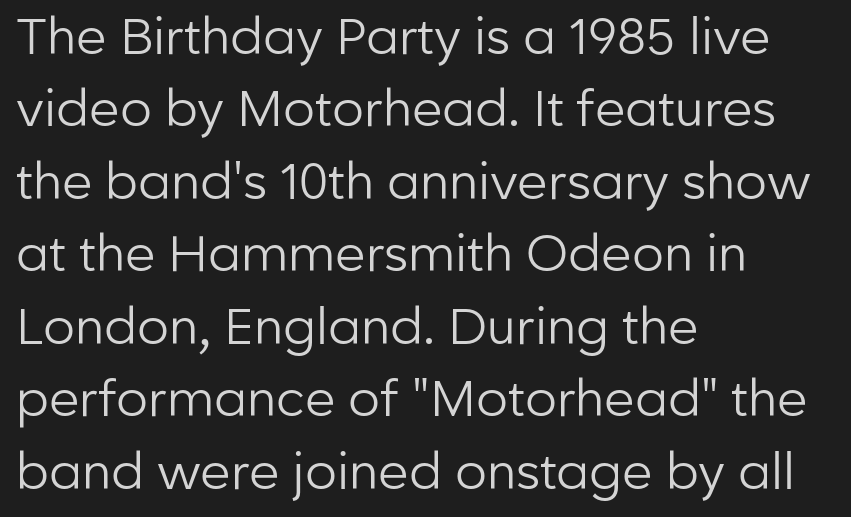
The image shows 50 px regular-weight sans-serif type, upright; set left-aligned, normal line spacing (1.45x), normal letter spacing, not underlined; low stroke contrast and a medium x-height.
